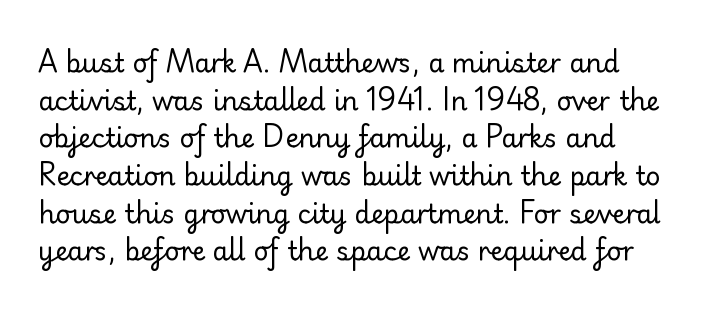
Q: Is the text bold? A: No.
Q: Is the text italic (slanted)? A: No, it is upright.
Q: Is the text underlined? A: No.
Q: Is the spacing between letters normal or unusually wide? A: Normal.
Q: Is the spacing between lines tight, normal or loose? A: Normal.
